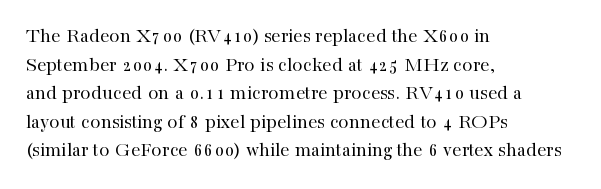
Line beginnings align vertically; line endings do not. Whoever set this chose a conventional vertical rhythm. Stroke mass is kept to a normal reading level or below. Nobody touched the tracking dial on this one.
